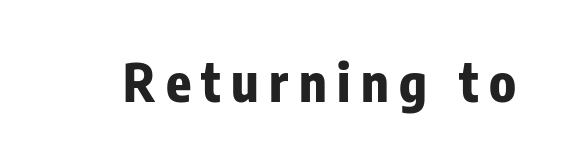
The image shows 52 px bold, condensed sans-serif type, upright; set unusually wide letter spacing (+0.2 em), not underlined; low stroke contrast and a medium x-height.
